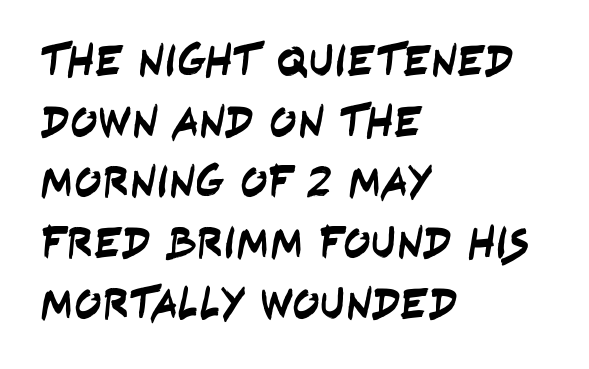
Unlike a traditional serif, this face leaves its strokes unadorned. The lines in this sample share a left origin and differ only in where they stop. Rule under the text: the space is simply empty. The passage shown stacks its lines at a standard gap. The rendering uses natural spacing where letterforms have individual widths.
